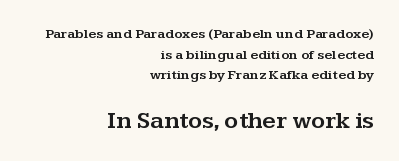
{"italic": "no", "underline": "no", "align": "right", "line_spacing": "normal", "line_spacing_ratio": 1.47, "letter_spacing": "normal", "letter_spacing_em": 0.0, "larger_block": "second", "size_ratio": 1.71, "glyph_px": 24}
